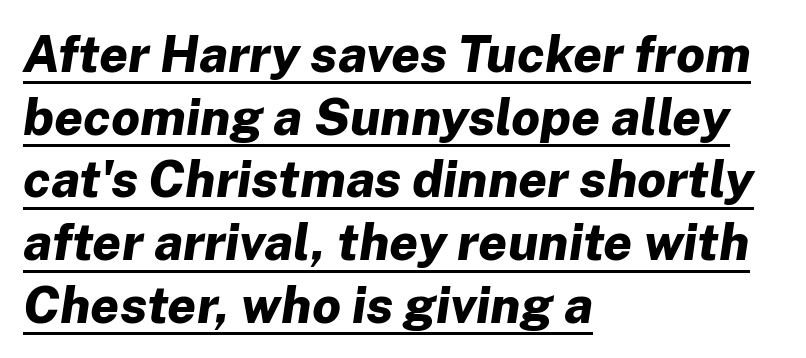
Q: Is the text bold? A: Yes.
Q: Is the text italic (slanted)? A: Yes, it leans right by about 8 degrees.
Q: Is the text underlined? A: Yes.
Q: How is the paragraph aligned? A: Left-aligned.
Q: Is the spacing between letters normal or unusually wide? A: Normal.
Q: Width (condensed, normal, or wide)? A: Normal.
Q: Stroke contrast? A: Low.
Q: x-height? A: Medium.
Q: Monospaced? A: No.
